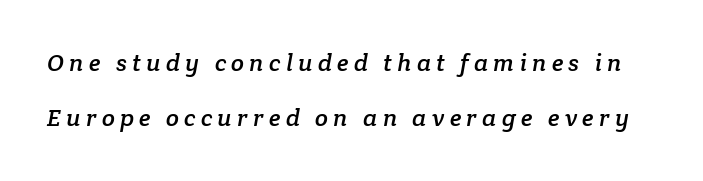
{"underline": "no", "line_spacing": "loose", "line_spacing_ratio": 2.31, "letter_spacing": "wide", "letter_spacing_em": 0.22, "glyph_px": 24}
